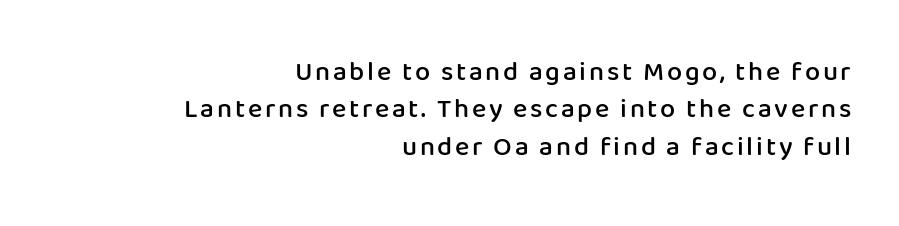
Q: Is the text bold? A: Semi-bold.
Q: Is the text italic (slanted)? A: No, it is upright.
Q: Is the text underlined? A: No.
Q: How is the paragraph aligned? A: Right-aligned.
Q: Is the spacing between lines tight, normal or loose? A: Normal.
